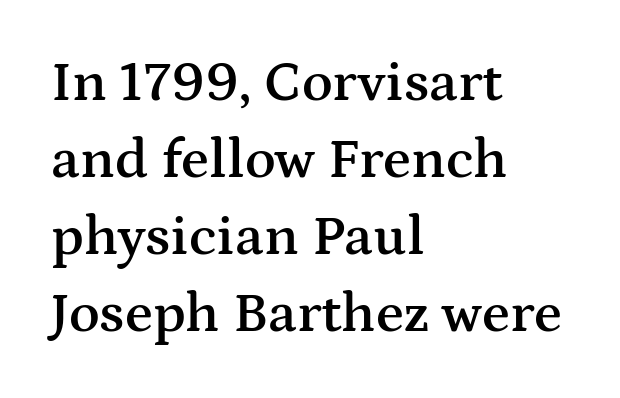
Q: Is the text bold? A: Semi-bold.
Q: Is the text italic (slanted)? A: No, it is upright.
Q: Is the typeface a serif or a sans-serif typeface? A: Serif.
Q: Is the text underlined? A: No.
Q: How is the paragraph aligned? A: Left-aligned.
Q: Is the spacing between letters normal or unusually wide? A: Normal.
Q: Is the spacing between lines tight, normal or loose? A: Normal.
Q: Width (condensed, normal, or wide)? A: Wide.
Q: Stroke contrast? A: Medium.
Q: x-height? A: Medium.
Q: Monospaced? A: No.
